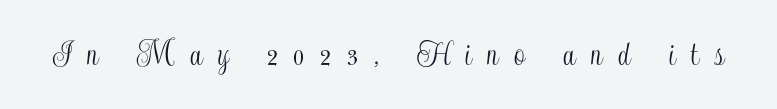
{"width": "condensed", "x_height": "small", "monospaced": "no", "underline": "no", "letter_spacing": "wide", "letter_spacing_em": 0.41, "glyph_px": 38}
